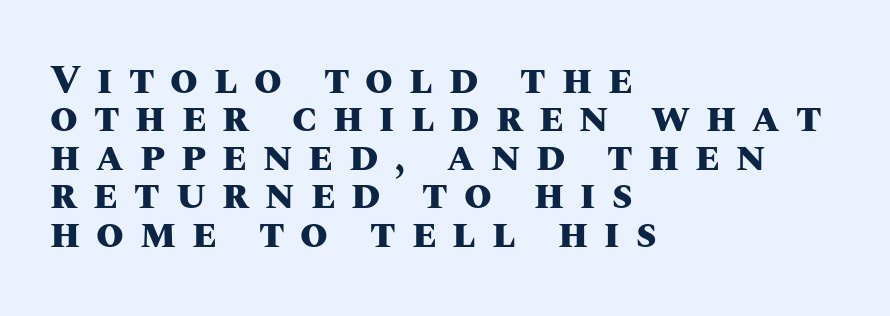
The image shows 40 px heavy type, upright; set left-aligned, tight line spacing (0.96x), unusually wide letter spacing (+0.4 em), not underlined; medium stroke contrast and a large x-height.
